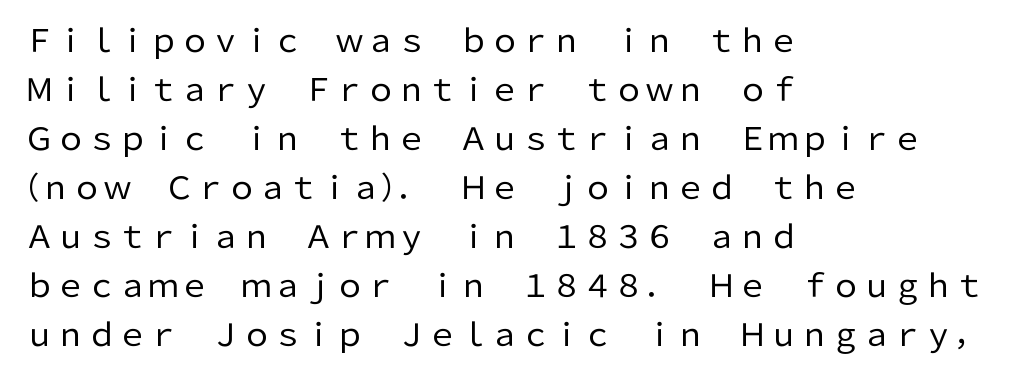
{"serif": "no", "italic": "no", "bold": "no", "weight": "regular", "width": "normal", "stroke_contrast": "low", "x_height": "medium", "monospaced": "no", "underline": "no", "align": "left", "line_spacing": "normal", "line_spacing_ratio": 1.58, "letter_spacing": "normal", "letter_spacing_em": 0.0, "glyph_px": 31}
